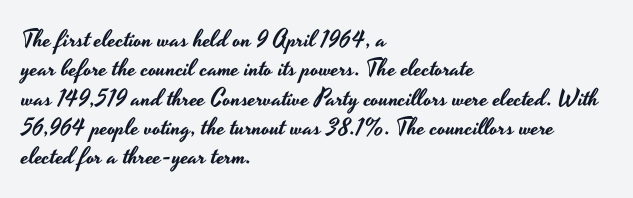
The letterforms sit shoulder to shoulder at normal distance. The setting favours the left margin, as ordinary paragraphs usually do. Decoration check: the copy has no underline.
